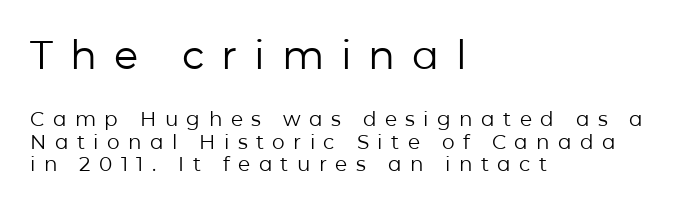
Q: Is the text bold? A: No.
Q: Is the text italic (slanted)? A: No, it is upright.
Q: Is the typeface a serif or a sans-serif typeface? A: Sans-serif.
Q: Is the text underlined? A: No.
Q: How is the paragraph aligned? A: Left-aligned.
Q: Is the spacing between letters normal or unusually wide? A: Unusually wide.
Q: Is the spacing between lines tight, normal or loose? A: Tight.
Q: Which block of text is set in a larger size, the first (top) or the second (bottom)? A: The first (top) one.
Q: Width (condensed, normal, or wide)? A: Normal.
Q: Stroke contrast? A: Low.
Q: x-height? A: Medium.
Q: Monospaced? A: No.
